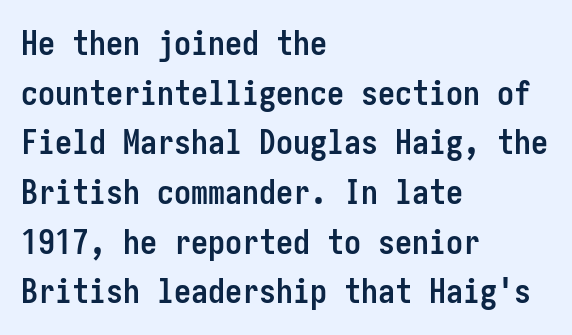
The image shows 34 px semibold, condensed sans-serif type, upright; set left-aligned, normal line spacing (1.46x), normal letter spacing, not underlined; low stroke contrast and a medium x-height.
